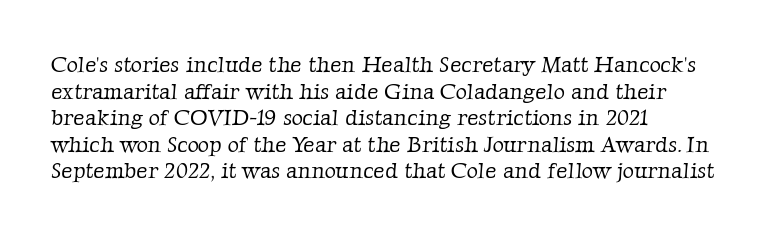
Is the stroke heavy? The answer is a plain regular-or-lighter. Any mark beneath the type? The region is blank. The face used here is rendered with its standard letterfit. Leftover space on each line is placed entirely after the last word.
